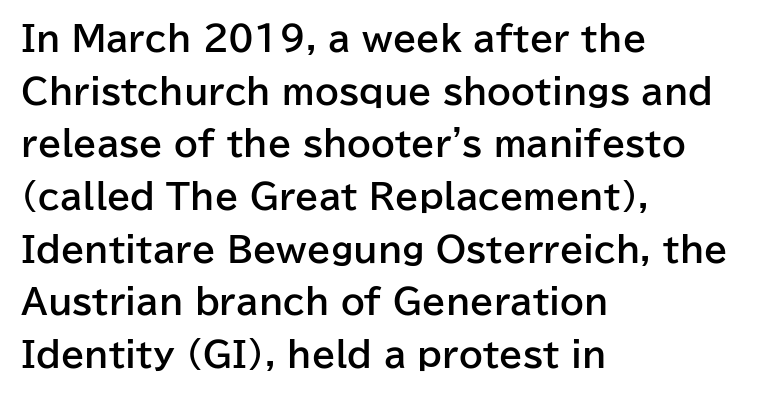
Vertical spacing — default. Inter-character spacing is left at the font's built-in metrics. Has an underline been added? It has not. Note the varied advance widths — an 'i' is clearly narrower than an 'm'. Does the weight exceed regular? Yes, all the way to bold. In terms of letterform style, serifs are entirely absent.
